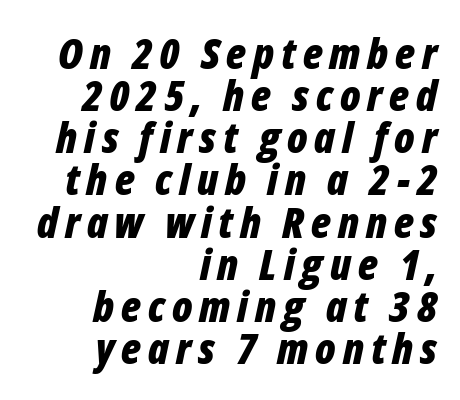
{"italic": "yes", "lean": "right", "slant_degrees": 12, "bold": "yes", "weight": "bold", "width": "condensed", "stroke_contrast": "low", "x_height": "medium", "monospaced": "no", "underline": "no", "align": "right", "line_spacing": "tight", "line_spacing_ratio": 0.98, "glyph_px": 43}
